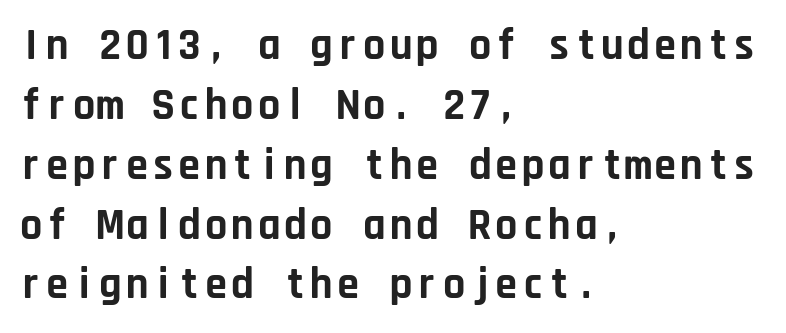
Q: Is the text bold? A: Yes.
Q: Is the text italic (slanted)? A: No, it is upright.
Q: Is the typeface a serif or a sans-serif typeface? A: Sans-serif.
Q: Is the text underlined? A: No.
Q: How is the paragraph aligned? A: Left-aligned.
Q: Is the spacing between letters normal or unusually wide? A: Normal.
Q: Is the spacing between lines tight, normal or loose? A: Normal.
Q: Width (condensed, normal, or wide)? A: Normal.
Q: Stroke contrast? A: Low.
Q: x-height? A: Large.
Q: Monospaced? A: Yes.
